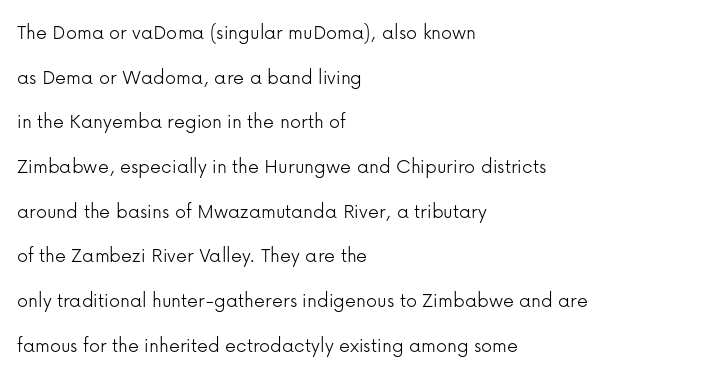
Q: Is the text bold? A: No.
Q: Is the text italic (slanted)? A: No, it is upright.
Q: Is the text underlined? A: No.
Q: How is the paragraph aligned? A: Left-aligned.
Q: Is the spacing between letters normal or unusually wide? A: Normal.
Q: Is the spacing between lines tight, normal or loose? A: Loose.
